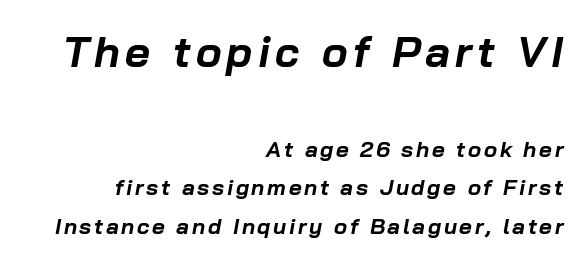
Q: Is the text bold? A: Yes.
Q: Is the text italic (slanted)? A: Yes, it leans right by about 10 degrees.
Q: Is the text underlined? A: No.
Q: How is the paragraph aligned? A: Right-aligned.
Q: Which block of text is set in a larger size, the first (top) or the second (bottom)? A: The first (top) one.
Q: Width (condensed, normal, or wide)? A: Normal.
Q: Stroke contrast? A: Low.
Q: x-height? A: Medium.
Q: Monospaced? A: No.
